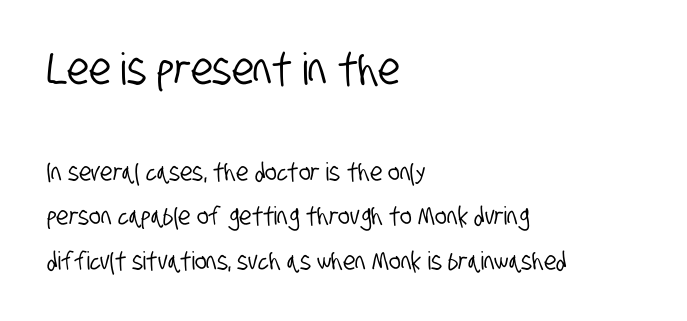
The image shows 44 px condensed sans-serif type; set left-aligned, line spacing 1.77x, normal letter spacing, not underlined; the first (top) block is 1.76x larger; low stroke contrast and a large x-height.
